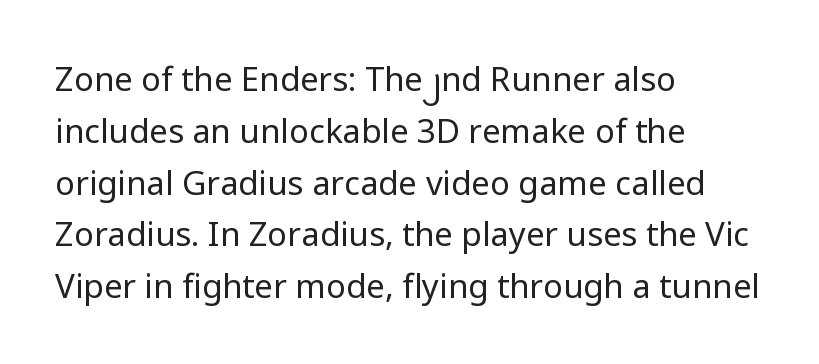
The image shows 33 px regular-weight sans-serif type, upright; set left-aligned, normal line spacing (1.57x), normal letter spacing, not underlined; low stroke contrast and a medium x-height.
